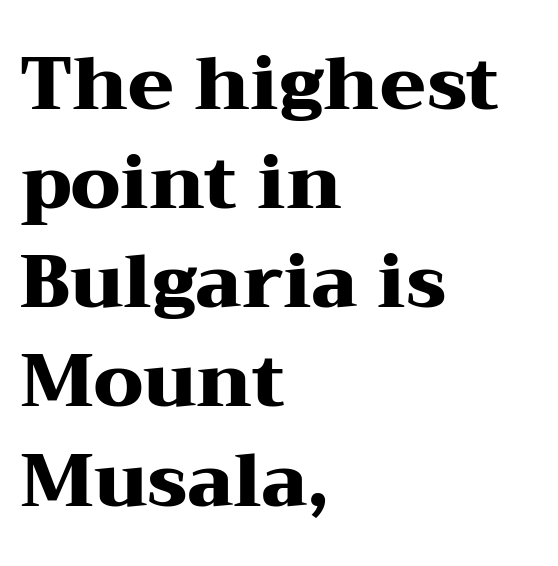
The image shows 74 px heavy, wide serif type, upright; set left-aligned, normal line spacing (1.34x), normal letter spacing, not underlined; medium stroke contrast and a medium x-height.
